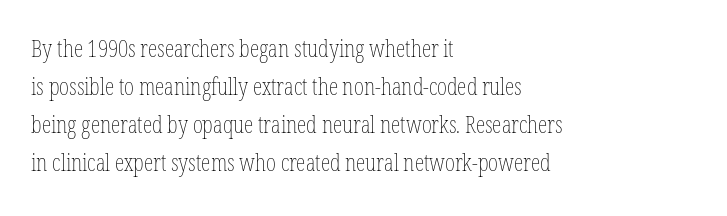
Q: Is the text bold? A: No.
Q: Is the text italic (slanted)? A: No, it is upright.
Q: Is the text underlined? A: No.
Q: How is the paragraph aligned? A: Left-aligned.
Q: Is the spacing between letters normal or unusually wide? A: Normal.
Q: Is the spacing between lines tight, normal or loose? A: Normal.
